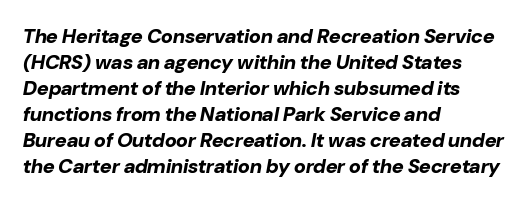
{"italic": "yes", "lean": "right", "slant_degrees": 10, "bold": "yes", "underline": "no", "align": "left", "line_spacing": "normal", "line_spacing_ratio": 1.3, "letter_spacing": "normal", "letter_spacing_em": 0.0, "glyph_px": 20}
